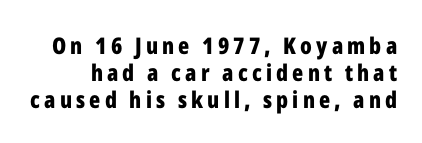
{"italic": "no", "bold": "yes", "underline": "no", "line_spacing_ratio": 1.18, "glyph_px": 23}
